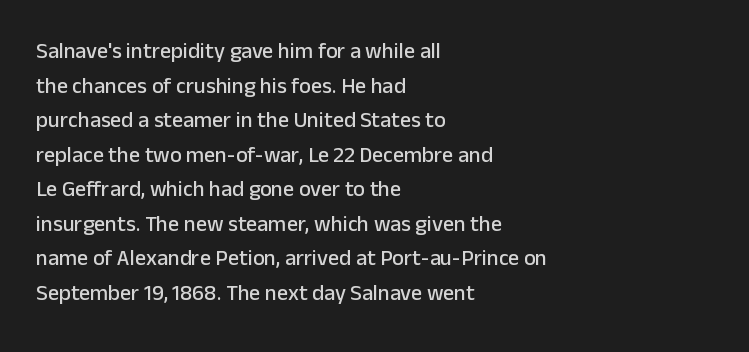
The image shows 22 px text type, upright; set left-aligned, normal line spacing (1.57x), normal letter spacing, not underlined.
